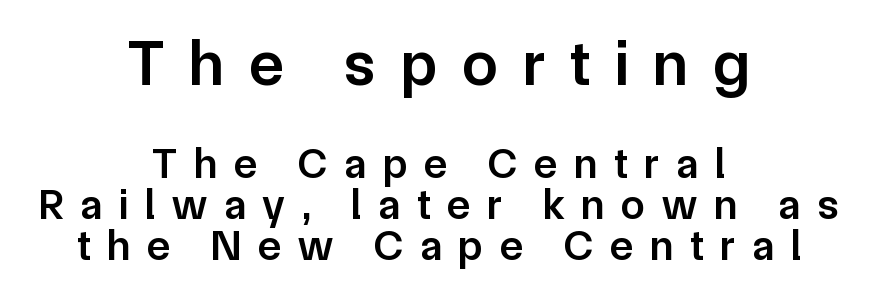
Q: Is the text bold? A: Semi-bold.
Q: Is the text italic (slanted)? A: No, it is upright.
Q: Is the typeface a serif or a sans-serif typeface? A: Sans-serif.
Q: Is the text underlined? A: No.
Q: How is the paragraph aligned? A: Centered.
Q: Is the spacing between letters normal or unusually wide? A: Unusually wide.
Q: Is the spacing between lines tight, normal or loose? A: Tight.
Q: Which block of text is set in a larger size, the first (top) or the second (bottom)? A: The first (top) one.
Q: Width (condensed, normal, or wide)? A: Normal.
Q: Stroke contrast? A: Low.
Q: x-height? A: Medium.
Q: Monospaced? A: No.
